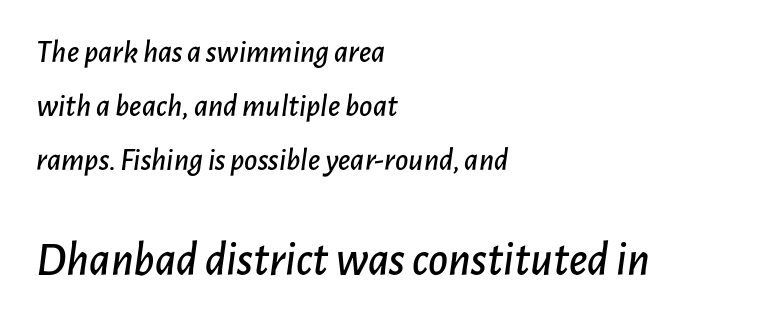
Q: Is the text italic (slanted)? A: Yes, it leans right by about 7 degrees.
Q: Is the text underlined? A: No.
Q: How is the paragraph aligned? A: Left-aligned.
Q: Is the spacing between letters normal or unusually wide? A: Normal.
Q: Is the spacing between lines tight, normal or loose? A: Normal.
Q: Which block of text is set in a larger size, the first (top) or the second (bottom)? A: The second (bottom) one.
Q: Width (condensed, normal, or wide)? A: Normal.
Q: Stroke contrast? A: Low.
Q: x-height? A: Medium.
Q: Monospaced? A: No.
